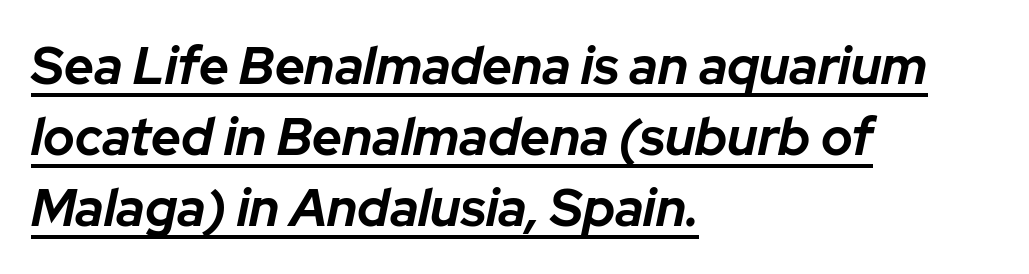
The image shows 52 px bold type, italic (leaning right); set left-aligned, normal line spacing (1.37x), normal letter spacing, underlined; low stroke contrast and a medium x-height.
